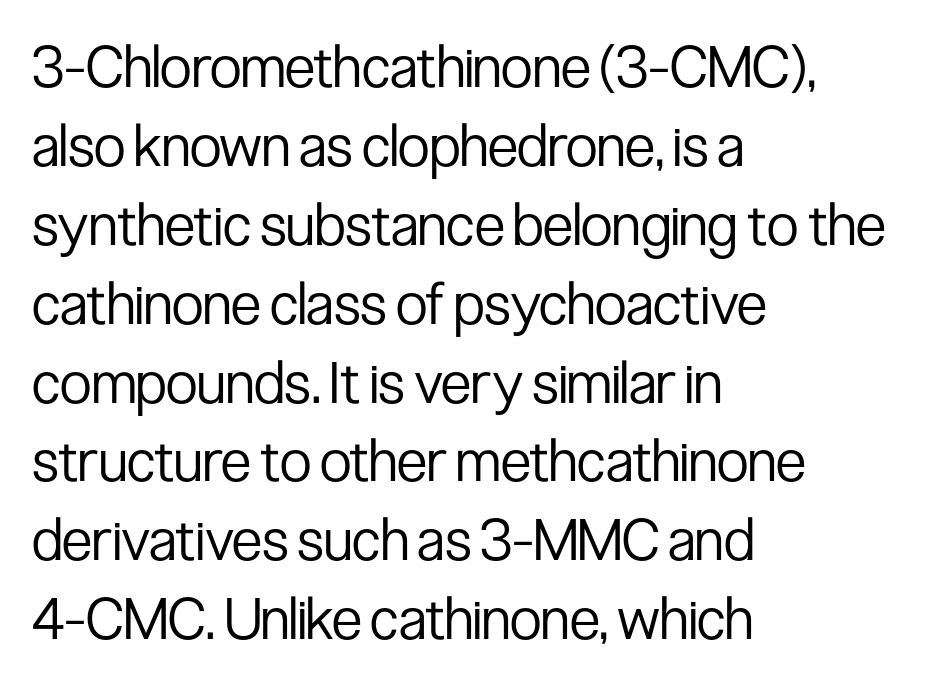
{"serif": "no", "italic": "no", "bold": "no", "weight": "regular", "width": "condensed", "stroke_contrast": "low", "x_height": "medium", "monospaced": "no", "underline": "no", "align": "left", "line_spacing": "normal", "line_spacing_ratio": 1.36, "letter_spacing": "normal", "letter_spacing_em": 0.0, "glyph_px": 58}
